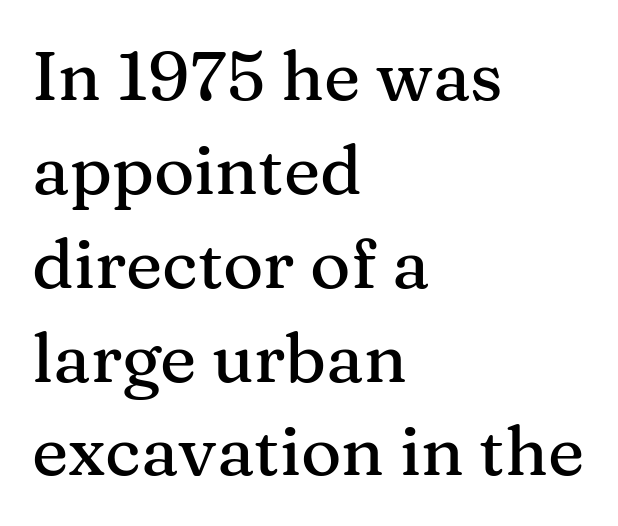
Q: Is the text italic (slanted)? A: No, it is upright.
Q: Is the typeface a serif or a sans-serif typeface? A: Serif.
Q: Is the text underlined? A: No.
Q: How is the paragraph aligned? A: Left-aligned.
Q: Is the spacing between letters normal or unusually wide? A: Normal.
Q: Is the spacing between lines tight, normal or loose? A: Normal.
Q: Width (condensed, normal, or wide)? A: Normal.
Q: Stroke contrast? A: Medium.
Q: x-height? A: Medium.
Q: Monospaced? A: No.
